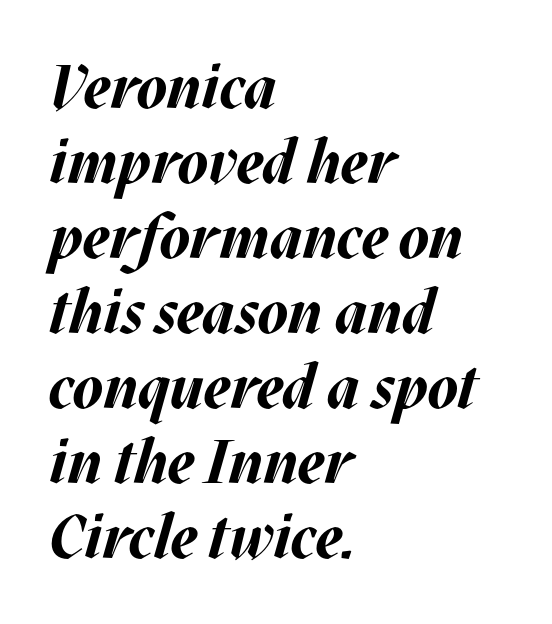
The image shows 61 px bold type, italic (leaning right); set left-aligned, line spacing 1.23x, normal letter spacing, not underlined; medium stroke contrast and a large x-height.
